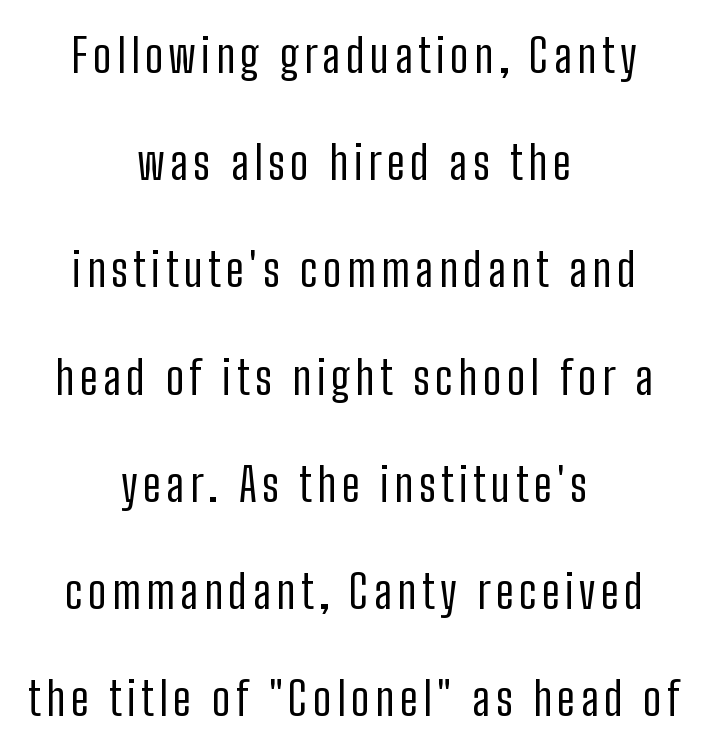
{"serif": "no", "italic": "no", "bold": "no", "weight": "regular", "width": "condensed", "stroke_contrast": "low", "x_height": "medium", "monospaced": "no", "underline": "no", "align": "center", "line_spacing": "loose", "line_spacing_ratio": 2.33, "glyph_px": 46}
